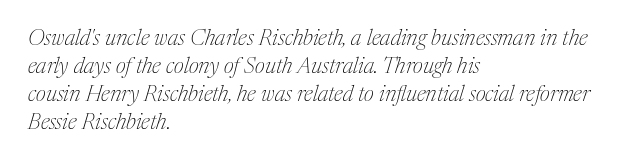
The image shows 22 px text type, italic (leaning right); set left-aligned, normal line spacing (1.27x), normal letter spacing, not underlined.
